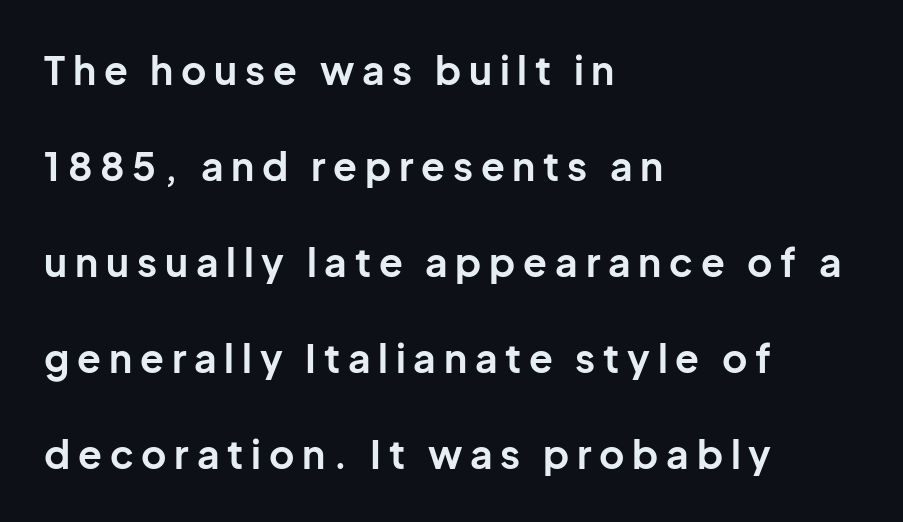
{"serif": "no", "italic": "no", "bold": "yes", "weight": "bold", "width": "normal", "stroke_contrast": "low", "x_height": "medium", "monospaced": "no", "underline": "no", "align": "left", "line_spacing": "loose", "line_spacing_ratio": 2.46, "letter_spacing": "wide", "letter_spacing_em": 0.2, "glyph_px": 39}
